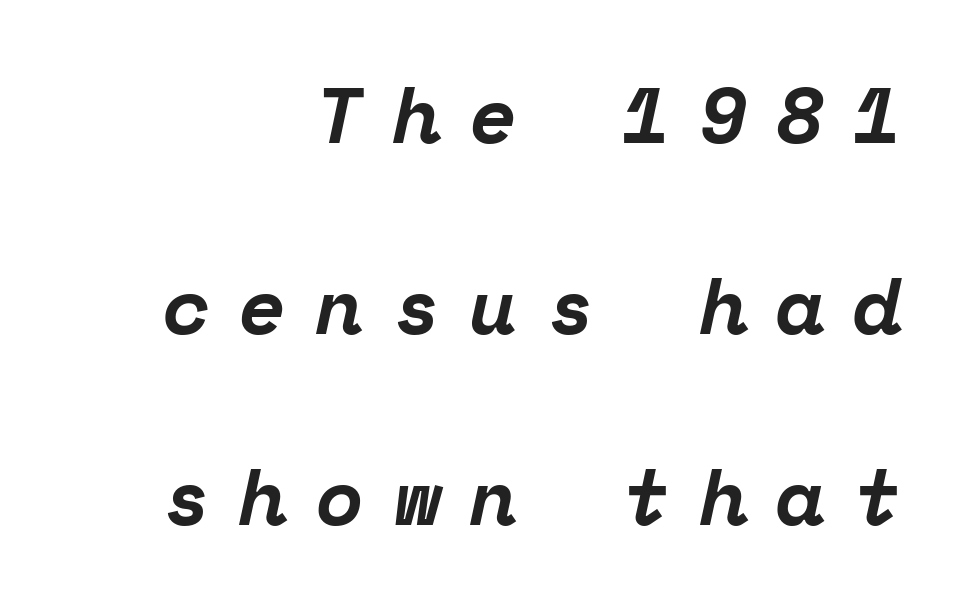
{"serif": "yes", "italic": "yes", "lean": "right", "slant_degrees": 12, "bold": "yes", "weight": "bold", "width": "normal", "stroke_contrast": "low", "x_height": "medium", "monospaced": "yes", "underline": "no", "align": "right", "line_spacing": "loose", "line_spacing_ratio": 2.42, "letter_spacing": "wide", "letter_spacing_em": 0.36, "glyph_px": 79}
